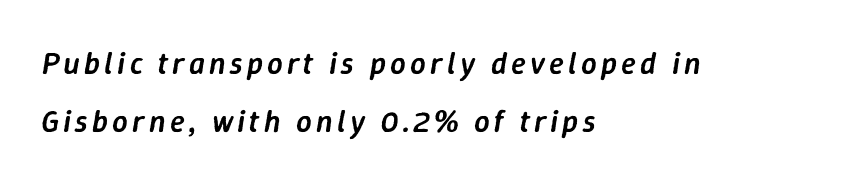
Think of a printed novel: that variable character pitch is what you see here. Words float on clear page, feet unadorned. Would a proofreader flag this as italicized? Yes. The glyphs have the mass of a demibold cut, below bold.
